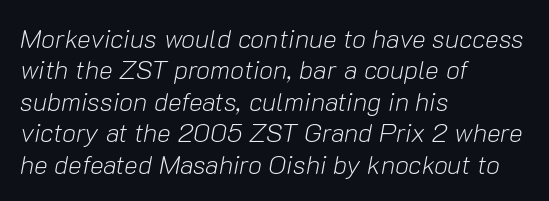
The image shows 26 px text type, italic (leaning right); set left-aligned, line spacing 1.21x, normal letter spacing, not underlined.
